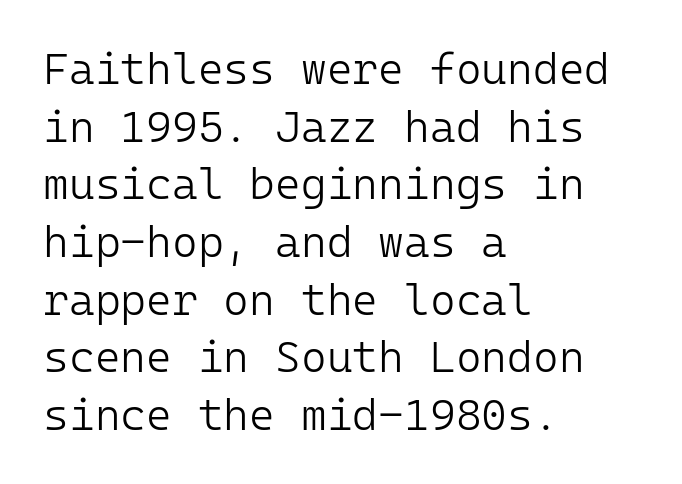
Q: Is the text bold? A: No.
Q: Is the text italic (slanted)? A: No, it is upright.
Q: Is the typeface a serif or a sans-serif typeface? A: Sans-serif.
Q: Is the text underlined? A: No.
Q: How is the paragraph aligned? A: Left-aligned.
Q: Is the spacing between letters normal or unusually wide? A: Normal.
Q: Is the spacing between lines tight, normal or loose? A: Normal.
Q: Width (condensed, normal, or wide)? A: Normal.
Q: Stroke contrast? A: Low.
Q: x-height? A: Medium.
Q: Monospaced? A: Yes.
